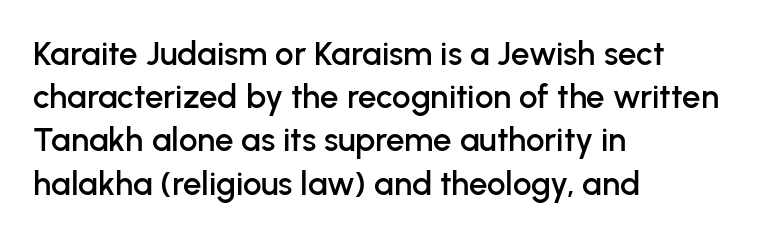
{"serif": "no", "italic": "no", "width": "normal", "stroke_contrast": "low", "x_height": "medium", "monospaced": "no", "underline": "no", "align": "left", "line_spacing": "normal", "line_spacing_ratio": 1.31, "letter_spacing": "normal", "letter_spacing_em": 0.0, "glyph_px": 33}
